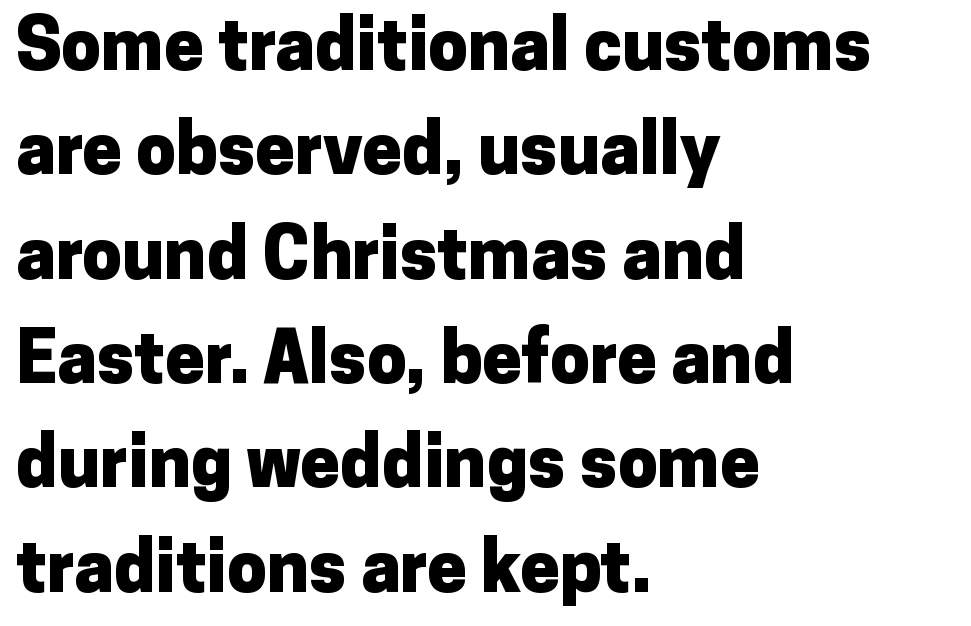
The image shows 71 px heavy sans-serif type, upright; set left-aligned, normal line spacing (1.47x), normal letter spacing, not underlined; low stroke contrast and a medium x-height.
